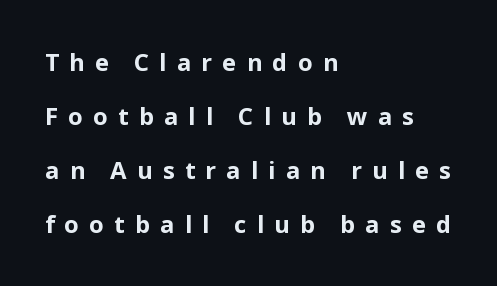
The image shows 24 px bold type, upright; set left-aligned, loose line spacing (2.25x), unusually wide letter spacing (+0.42 em), not underlined.
